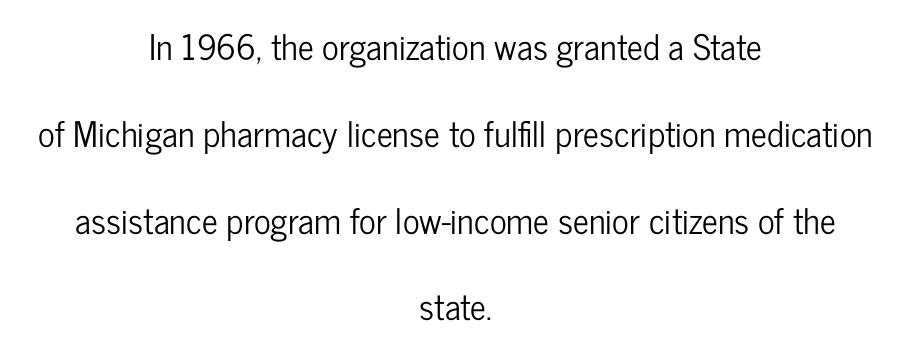
Q: Is the text italic (slanted)? A: No, it is upright.
Q: Is the typeface a serif or a sans-serif typeface? A: Sans-serif.
Q: Is the text underlined? A: No.
Q: How is the paragraph aligned? A: Centered.
Q: Is the spacing between letters normal or unusually wide? A: Normal.
Q: Is the spacing between lines tight, normal or loose? A: Loose.
Q: Width (condensed, normal, or wide)? A: Condensed.
Q: Stroke contrast? A: Low.
Q: x-height? A: Medium.
Q: Monospaced? A: No.
